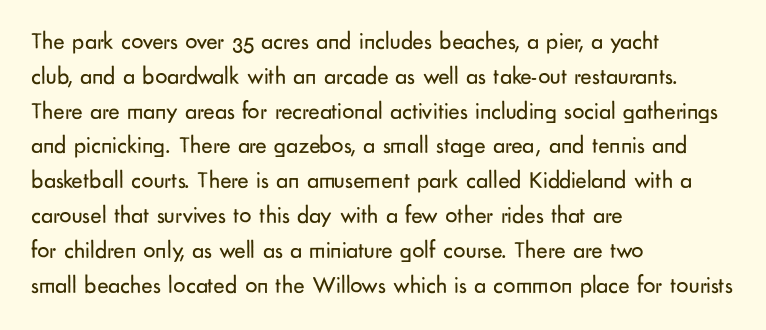
{"italic": "no", "bold": "no", "underline": "no", "align": "left", "line_spacing": "normal", "line_spacing_ratio": 1.45, "letter_spacing": "normal", "letter_spacing_em": 0.0, "glyph_px": 24}
